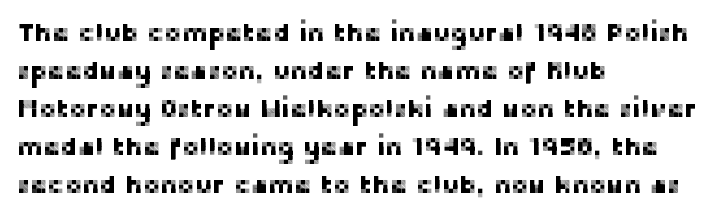
Vertical strokes here are truly vertical. Inter-character spacing is left at the font's built-in metrics. Beneath every word, the page is bare. The typesetter chose a ragged-right arrangement here. Quick note: interline space is typical.
